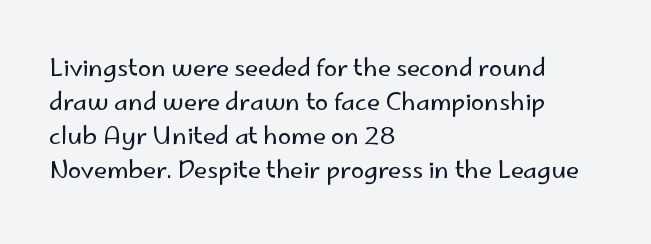
Just letters on the line, the space beneath them empty. The lines sit at an ordinary, default distance from one another. Reading down the block, your eye returns to a fixed left position each line. Think standard paragraph weight, or any step lighter than that.
